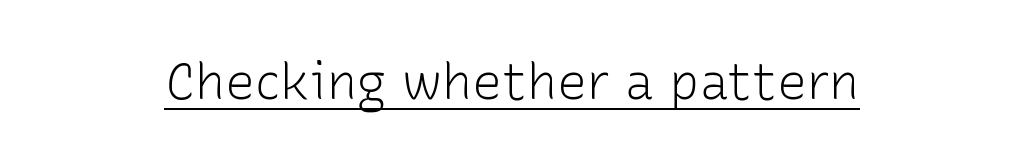
{"serif": "no", "italic": "no", "bold": "no", "weight": "light", "width": "normal", "stroke_contrast": "low", "x_height": "medium", "monospaced": "no", "underline": "yes", "letter_spacing": "normal", "letter_spacing_em": 0.0, "glyph_px": 50}
